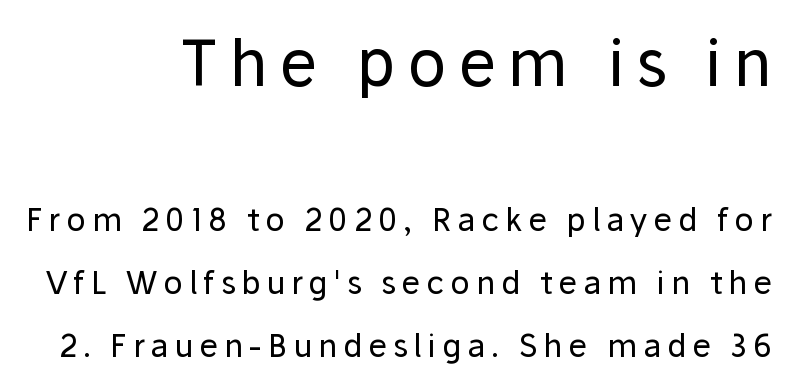
The area under the type is left untouched. The rag falls on the left side of this text block. Compared with typical paragraphs, the rows here are farther apart. You can tell from the bare stems that sans-serif type was used. Typesetter's note — upper block bumped up in size, lower block left smaller.
